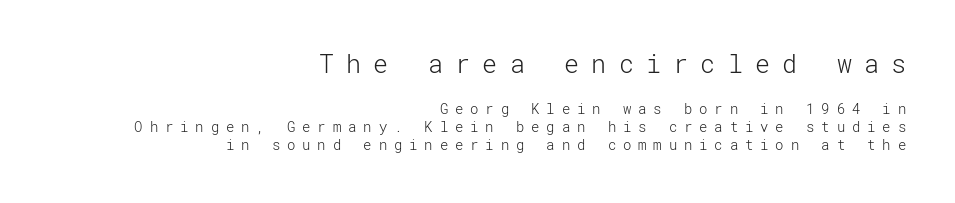
Q: Is the text bold? A: No.
Q: Is the text italic (slanted)? A: No, it is upright.
Q: Is the text underlined? A: No.
Q: How is the paragraph aligned? A: Right-aligned.
Q: Is the spacing between letters normal or unusually wide? A: Unusually wide.
Q: Is the spacing between lines tight, normal or loose? A: Normal.
Q: Which block of text is set in a larger size, the first (top) or the second (bottom)? A: The first (top) one.
